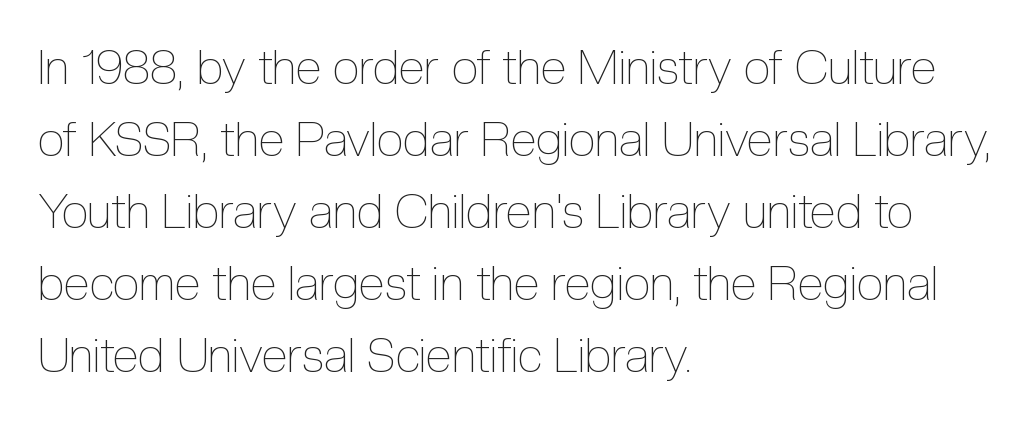
Every stem runs plumb, perpendicular to the baseline. Leading matches the norm, producing a regular column. How are the letters spaced? Ordinarily, with no added tracking. Underlining? Definitely not there.
